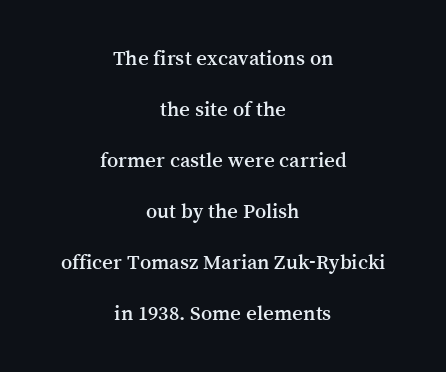
The image shows 21 px text type, upright; set centered, loose line spacing (2.43x), normal letter spacing, not underlined.
